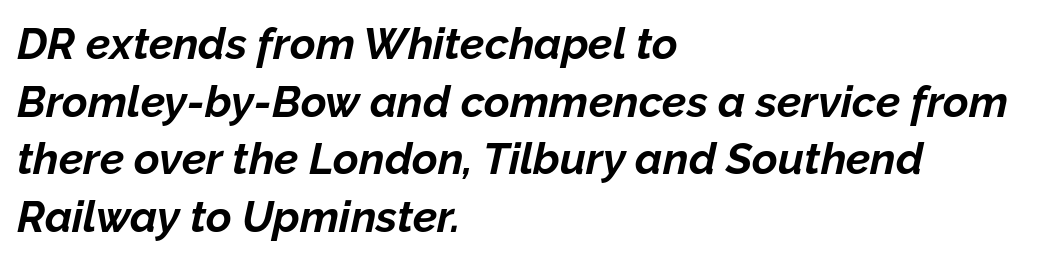
An italicized treatment has been applied to the whole sample. In terms of leading, this rendering sits right in the middle. Inter-character spacing is left at the font's built-in metrics. Left-aligned paragraph, ragged on the right. How heavy is the stroke? Heavy — this is a bold. Any mark beneath the type? The region is blank.
